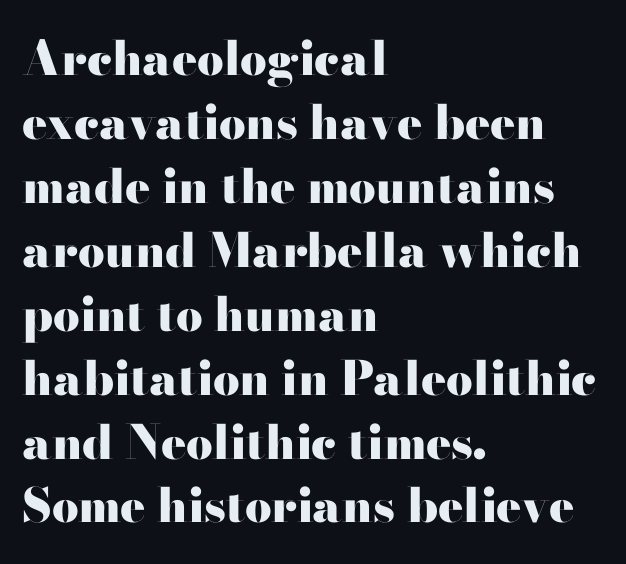
Q: Is the text bold? A: Yes.
Q: Is the text italic (slanted)? A: No, it is upright.
Q: Is the typeface a serif or a sans-serif typeface? A: Serif.
Q: Is the text underlined? A: No.
Q: How is the paragraph aligned? A: Left-aligned.
Q: Is the spacing between letters normal or unusually wide? A: Normal.
Q: Is the spacing between lines tight, normal or loose? A: Normal.
Q: Width (condensed, normal, or wide)? A: Wide.
Q: Stroke contrast? A: High.
Q: x-height? A: Small.
Q: Monospaced? A: No.
